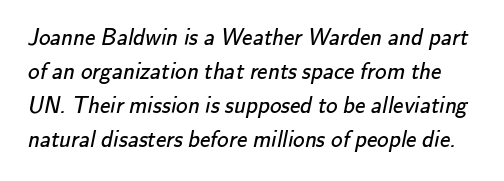
The image shows 23 px text type; set normal line spacing (1.48x), normal letter spacing, not underlined.
